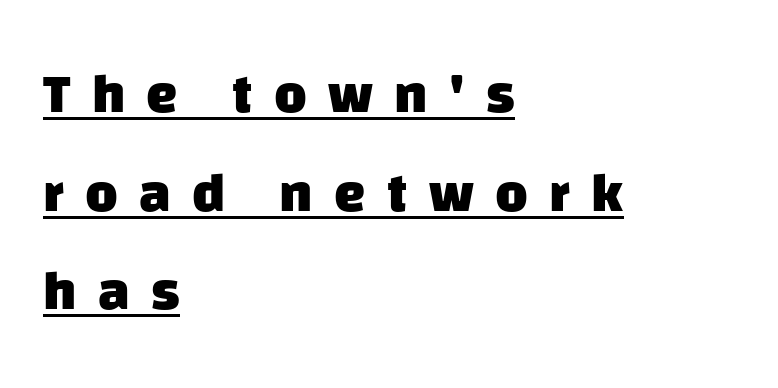
{"serif": "no", "bold": "yes", "weight": "heavy", "width": "normal", "stroke_contrast": "low", "x_height": "large", "monospaced": "no", "underline": "yes", "align": "left", "line_spacing_ratio": 1.76, "letter_spacing": "wide", "letter_spacing_em": 0.38, "glyph_px": 56}
